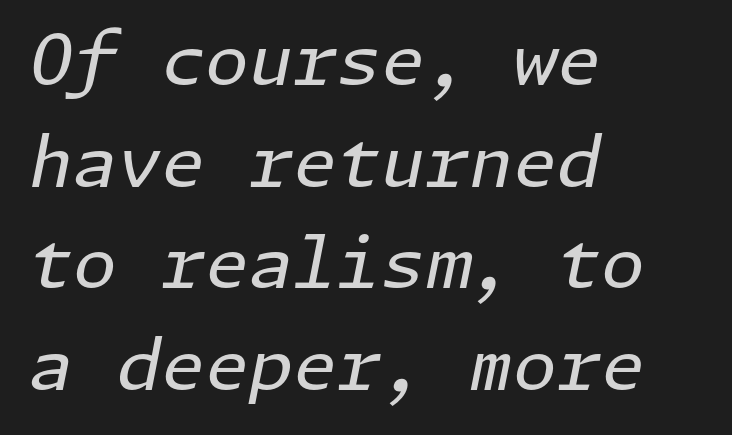
{"italic": "yes", "lean": "right", "slant_degrees": 11, "bold": "no", "weight": "regular", "width": "normal", "stroke_contrast": "low", "x_height": "medium", "underline": "no", "align": "left", "line_spacing": "normal", "line_spacing_ratio": 1.43, "letter_spacing": "normal", "letter_spacing_em": 0.0, "glyph_px": 71}
